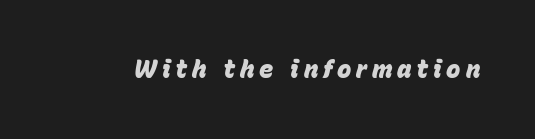
{"italic": "yes", "lean": "right", "slant_degrees": 15, "bold": "yes", "underline": "no", "letter_spacing": "wide", "letter_spacing_em": 0.2, "glyph_px": 24}
